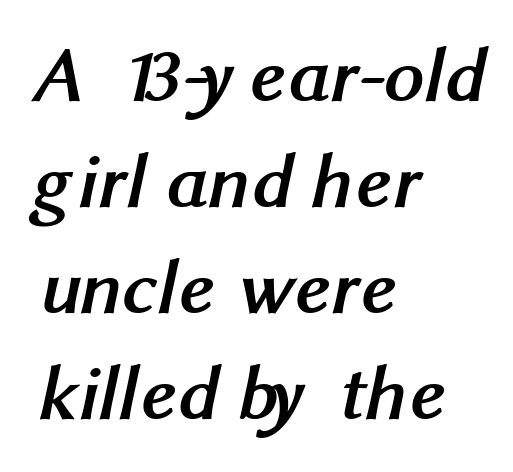
The image shows 79 px semibold sans-serif type; set left-aligned, normal line spacing (1.34x), normal letter spacing, not underlined; medium stroke contrast and a medium x-height.
